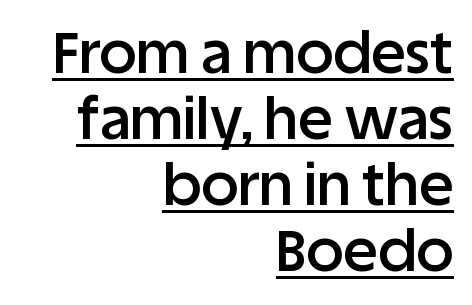
Typographic density is moderately raised because the face is semibold. A continuous stroke trails under the words, as in a hyperlink. A typesetter would call this zero additional tracking. These lines stack with their right ends in a neat column. The passage shown stacks its lines with hardly any gap. The typography opts for an upright posture over an oblique one.
